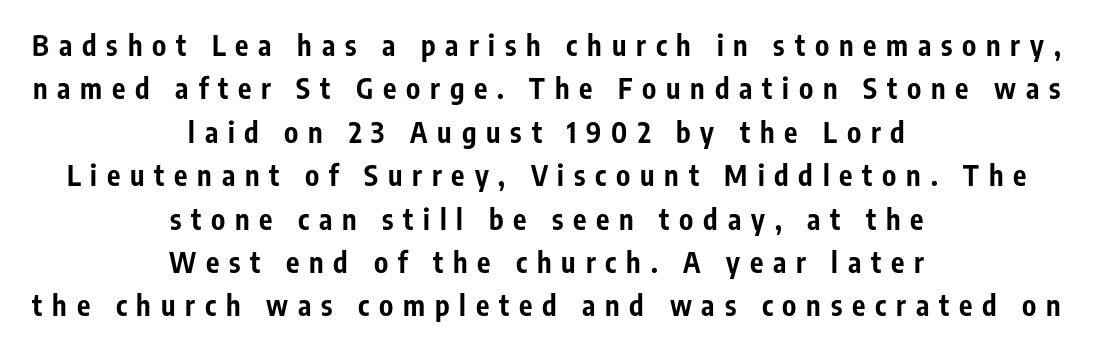
Q: Is the text bold? A: Yes.
Q: Is the text italic (slanted)? A: No, it is upright.
Q: Is the typeface a serif or a sans-serif typeface? A: Sans-serif.
Q: Is the text underlined? A: No.
Q: How is the paragraph aligned? A: Centered.
Q: Is the spacing between letters normal or unusually wide? A: Unusually wide.
Q: Is the spacing between lines tight, normal or loose? A: Normal.
Q: Width (condensed, normal, or wide)? A: Condensed.
Q: Stroke contrast? A: Low.
Q: x-height? A: Medium.
Q: Monospaced? A: No.
